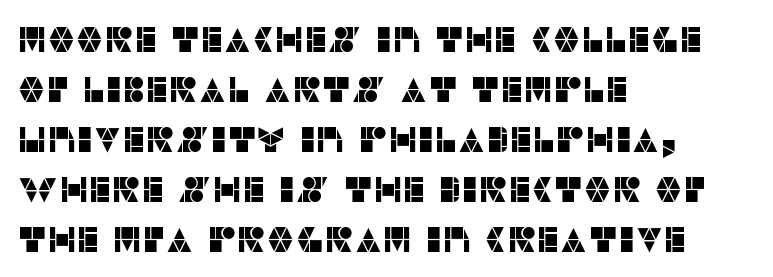
Check where the strokes stop: nothing finishes them off — pure sans. The setting favours the left margin, as ordinary paragraphs usually do. The space between consecutive lines is moderate. The line texture is even and compact thanks to regular tracking.
